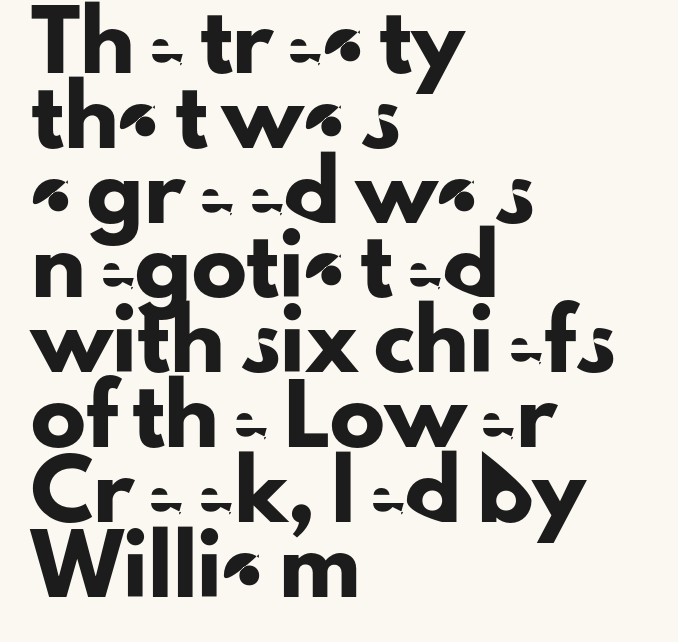
The image shows 55 px sans-serif type, upright; set left-aligned, normal line spacing (1.36x), normal letter spacing, not underlined; low stroke contrast and a small x-height.
